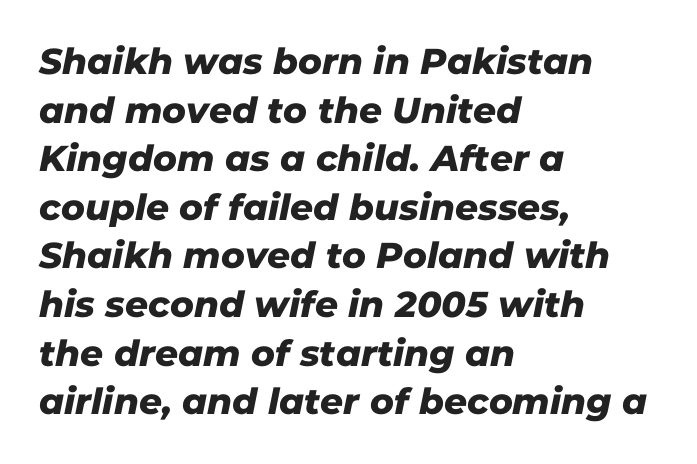
{"serif": "no", "width": "normal", "stroke_contrast": "low", "x_height": "medium", "monospaced": "no", "underline": "no", "align": "left", "line_spacing": "normal", "line_spacing_ratio": 1.35, "letter_spacing": "normal", "letter_spacing_em": 0.0, "glyph_px": 36}
